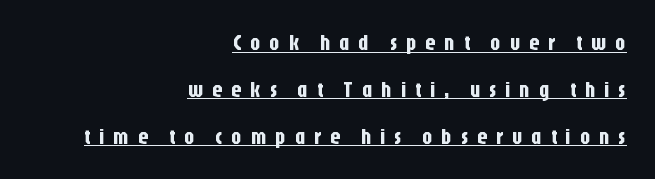
{"italic": "no", "underline": "yes", "align": "right", "line_spacing": "loose", "line_spacing_ratio": 2.23, "letter_spacing": "wide", "letter_spacing_em": 0.4, "glyph_px": 21}
